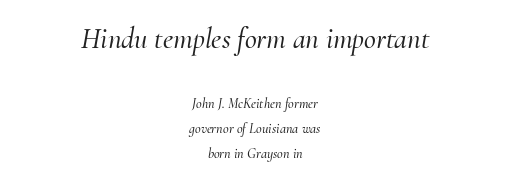
The image shows 29 px serif type, italic (leaning right); set centered, line spacing 1.76x, normal letter spacing, not underlined; the first (top) block is 2.07x larger; medium stroke contrast and a small x-height.
